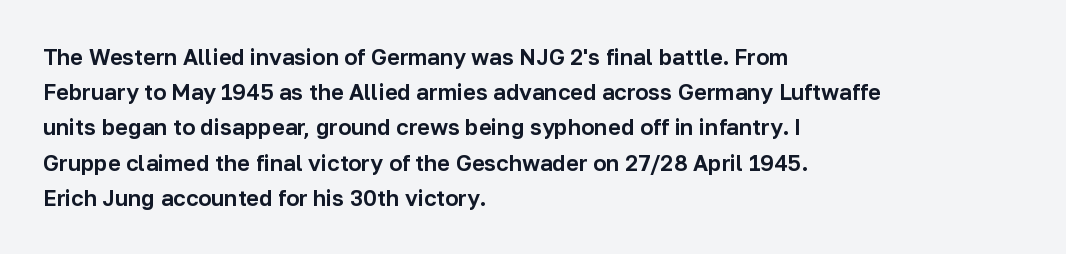
The face used here is rendered with its standard letterfit. A bare baseline throughout the passage. The compositor pushed each line to the left boundary. Regarding leading, the lines here are spaced in the standard way.
